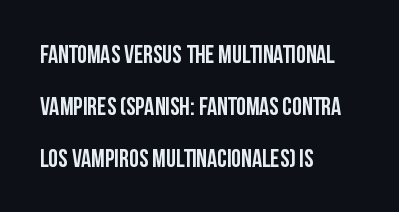
Q: Is the text bold? A: Yes.
Q: Is the text italic (slanted)? A: No, it is upright.
Q: Is the text underlined? A: No.
Q: How is the paragraph aligned? A: Left-aligned.
Q: Is the spacing between letters normal or unusually wide? A: Normal.
Q: Is the spacing between lines tight, normal or loose? A: Loose.
